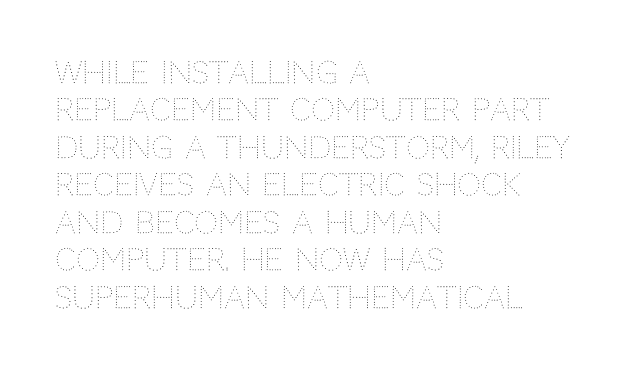
The image shows 30 px thin type, upright; set left-aligned, normal line spacing (1.25x), normal letter spacing, not underlined; medium stroke contrast and a large x-height.
